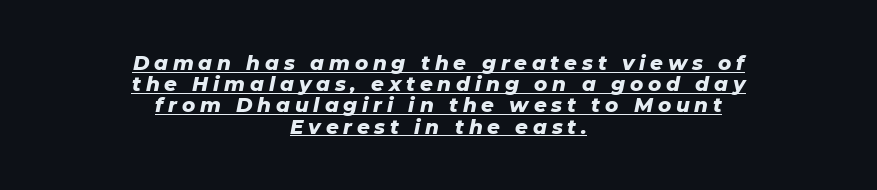
Q: Is the text bold? A: Yes.
Q: Is the text italic (slanted)? A: Yes, it leans right by about 11 degrees.
Q: Is the text underlined? A: Yes.
Q: How is the paragraph aligned? A: Centered.
Q: Is the spacing between letters normal or unusually wide? A: Unusually wide.
Q: Is the spacing between lines tight, normal or loose? A: Tight.
